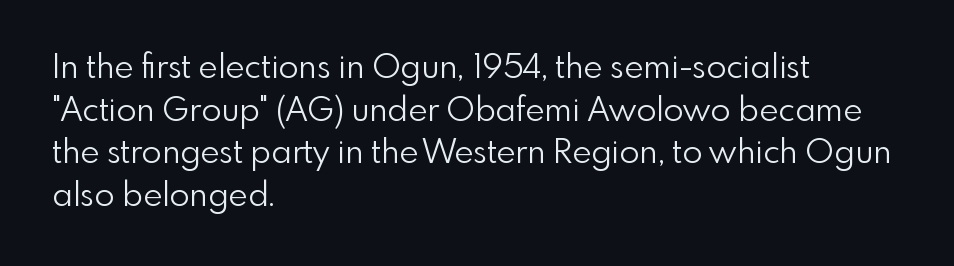
Q: Is the text bold? A: No.
Q: Is the text italic (slanted)? A: No, it is upright.
Q: Is the typeface a serif or a sans-serif typeface? A: Sans-serif.
Q: Is the text underlined? A: No.
Q: How is the paragraph aligned? A: Left-aligned.
Q: Is the spacing between letters normal or unusually wide? A: Normal.
Q: Is the spacing between lines tight, normal or loose? A: Normal.
Q: Width (condensed, normal, or wide)? A: Normal.
Q: Stroke contrast? A: Low.
Q: x-height? A: Small.
Q: Monospaced? A: No.
